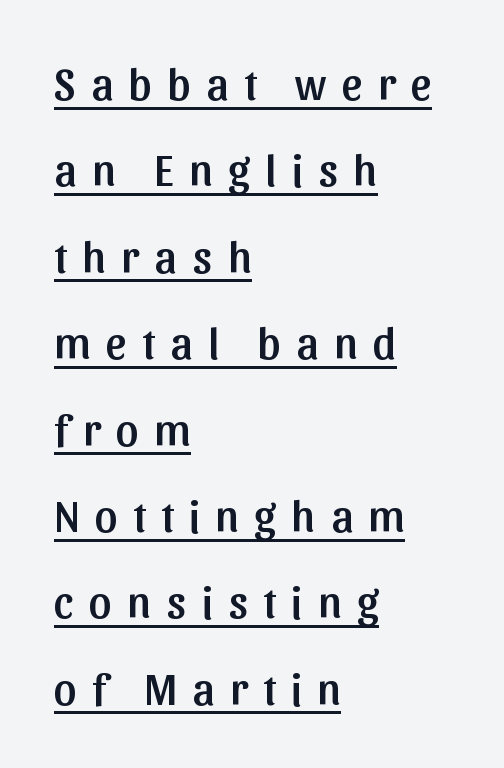
These characters rest on top of a visible drawn line. Regarding leading, the lines here are spaced well apart. The paragraph shown leans on its left margin. Stroke terminals: plain, sans-serif. The tracking reads as deliberately expanded to a designer's eye. Do the characters align in a grid? No, the font is proportional.
